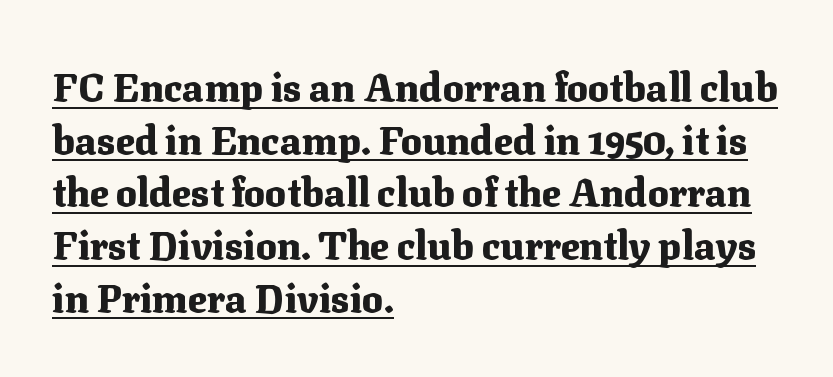
You could not count columns in this text — the font is proportionally spaced. Quick note: not italic, upright. A baseline rule has been typeset under these characters. A student would call this left alignment; a typographer would say flush left, rag right.
